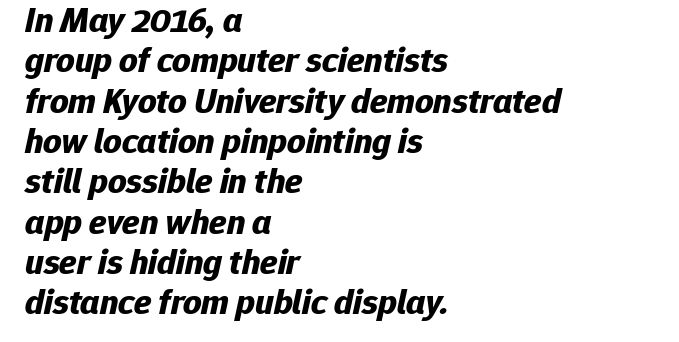
{"italic": "yes", "lean": "right", "slant_degrees": 12, "bold": "yes", "weight": "bold", "width": "normal", "stroke_contrast": "low", "x_height": "medium", "monospaced": "no", "underline": "no", "align": "left", "line_spacing": "tight", "line_spacing_ratio": 1.12, "letter_spacing": "normal", "letter_spacing_em": 0.0, "glyph_px": 36}
